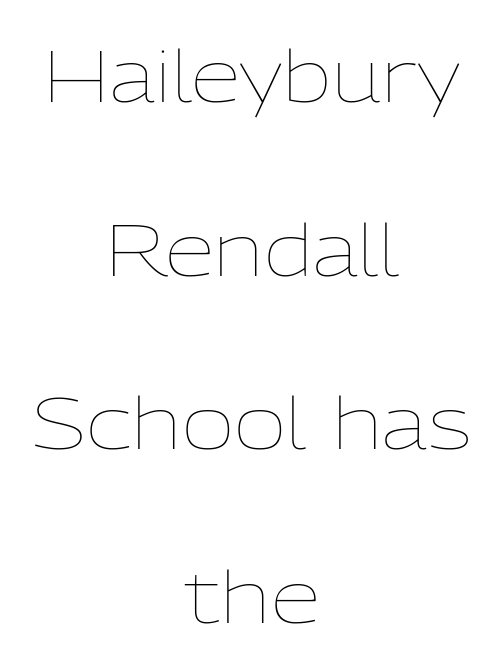
The type is set solid horizontally, with unmodified tracking. Here the designer chose a conventional face with non-uniform glyph widths. The block of text is sparse from top to bottom, with ample space between rows. Vertical strokes here are truly vertical. These lines are centered, leaving both edges ragged.
